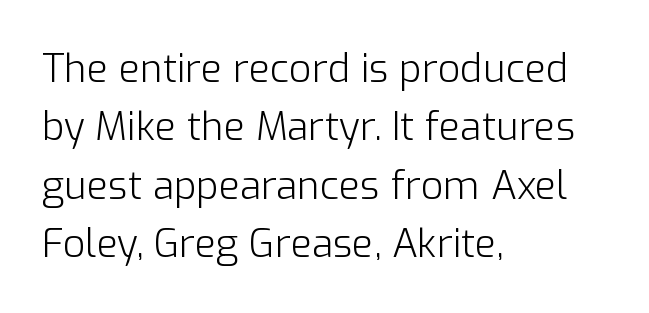
{"serif": "no", "italic": "no", "bold": "no", "weight": "light", "width": "normal", "stroke_contrast": "low", "x_height": "medium", "monospaced": "no", "underline": "no", "align": "left", "line_spacing": "normal", "line_spacing_ratio": 1.5, "letter_spacing": "normal", "letter_spacing_em": 0.0, "glyph_px": 39}
